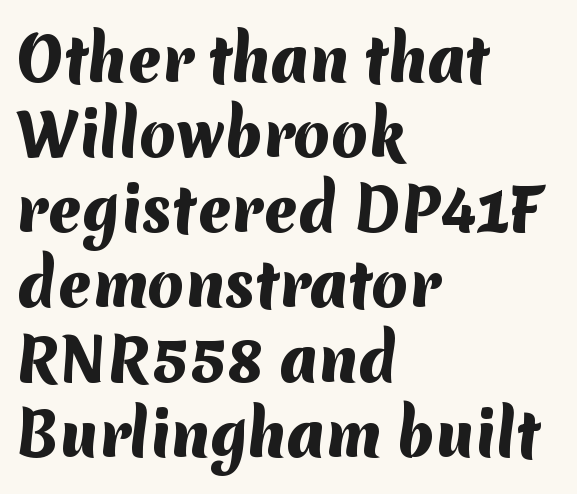
Here the glyphs are tracked normally, forming tight word shapes. Bold? Absolutely — the strokes are thick and heavy. The face used here is proportionally spaced, like ordinary book or web type. This sample uses a sans-serif face.
